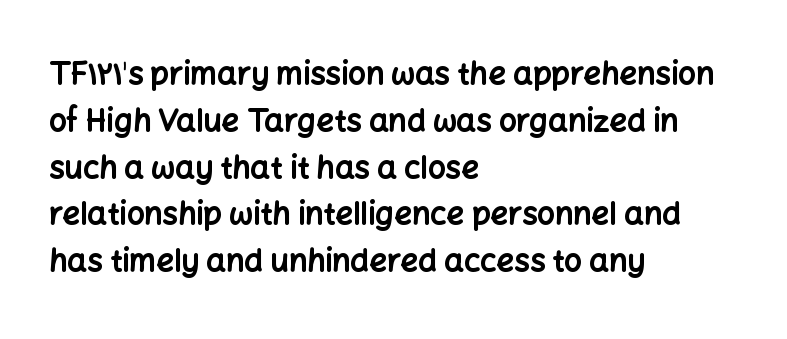
The image shows 31 px bold sans-serif type, upright; set left-aligned, normal line spacing (1.51x), normal letter spacing, not underlined; low stroke contrast and a medium x-height.
